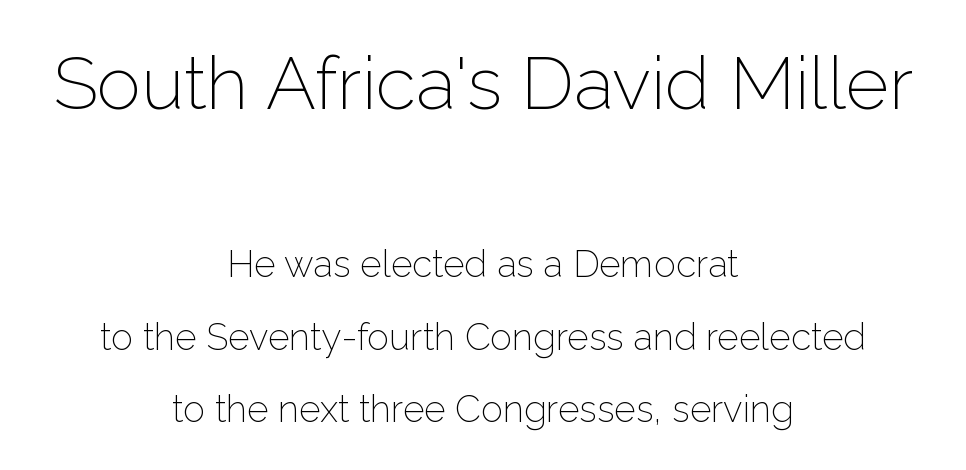
Reading down the block, each line starts at a different indent, mirrored at its end. The letters advance in unequal steps, a hallmark of proportional type. Reading top to bottom, the characters get smaller at the block break. The typesetting does not lean heavy: it is not bold.
